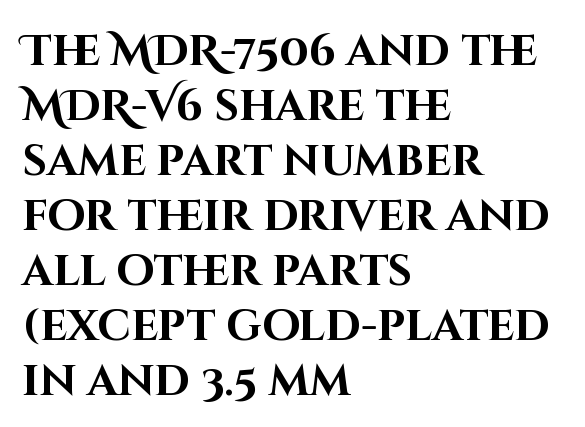
The image shows 43 px bold sans-serif type, upright; set left-aligned, normal line spacing (1.28x), normal letter spacing, not underlined; high stroke contrast and a large x-height.
